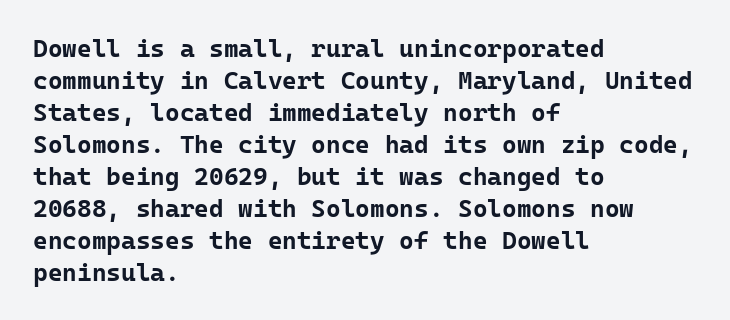
The image shows 25 px bold type, upright; set left-aligned, normal line spacing (1.28x), normal letter spacing, not underlined.
